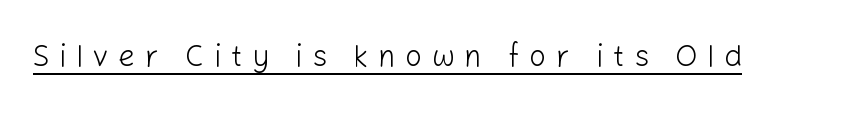
To sum up the face: it is a sans, with no serifs. These lines are rendered in a variable-pitch font. Decoration check: the copy is underlined. Is this a heavy cut? Hardly; it is regular or lighter. Short note: letters widely spaced.
